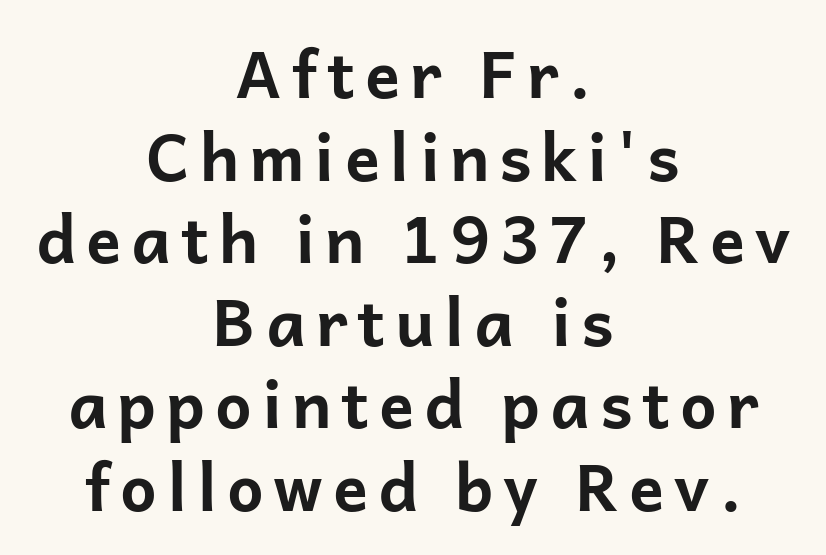
This sample uses an upright cut, with every glyph sitting square on the baseline. Regarding leading, the lines here are spaced in the standard way. Quick note: underline off. The strokes are fattened all the way to bold. You could not count columns in this text — the font is proportionally spaced.
